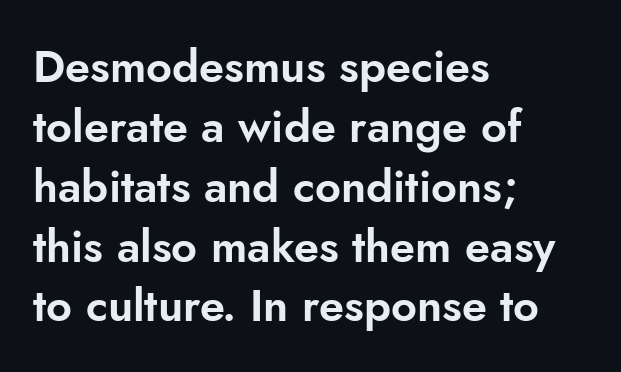
{"serif": "no", "italic": "no", "width": "normal", "stroke_contrast": "low", "x_height": "small", "monospaced": "no", "underline": "no", "align": "left", "line_spacing": "normal", "line_spacing_ratio": 1.33, "letter_spacing": "normal", "letter_spacing_em": 0.0, "glyph_px": 45}
